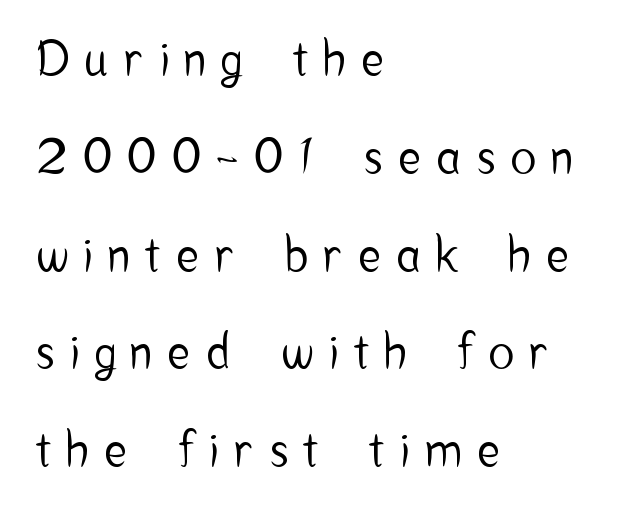
{"serif": "no", "italic": "no", "width": "condensed", "stroke_contrast": "low", "x_height": "medium", "monospaced": "no", "underline": "no", "align": "left", "line_spacing": "loose", "line_spacing_ratio": 2.08, "letter_spacing": "wide", "letter_spacing_em": 0.35, "glyph_px": 47}
